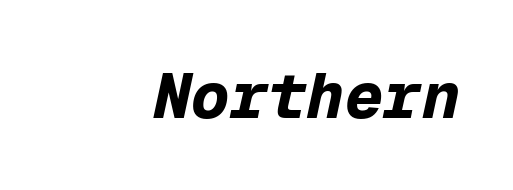
The image shows 64 px bold type, italic (leaning right), monospaced; set normal letter spacing, not underlined; low stroke contrast and a medium x-height.
